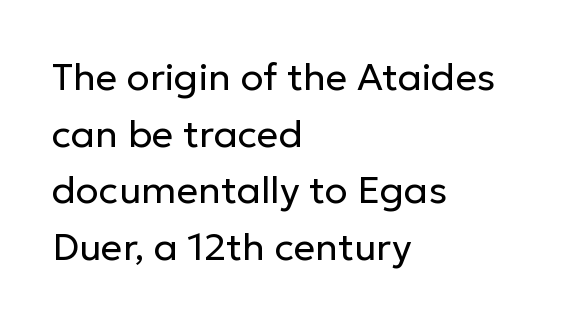
The image shows 38 px regular-weight sans-serif type, upright; set left-aligned, normal line spacing (1.49x), normal letter spacing, not underlined; low stroke contrast and a medium x-height.
